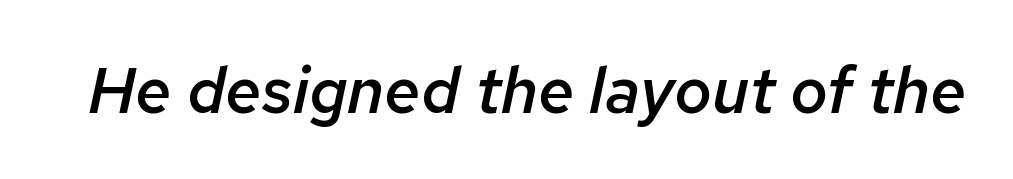
Q: Is the text bold? A: Semi-bold.
Q: Is the text italic (slanted)? A: Yes, it leans right by about 12 degrees.
Q: Is the text underlined? A: No.
Q: Is the spacing between letters normal or unusually wide? A: Normal.
Q: Width (condensed, normal, or wide)? A: Normal.
Q: Stroke contrast? A: Low.
Q: x-height? A: Medium.
Q: Monospaced? A: No.
